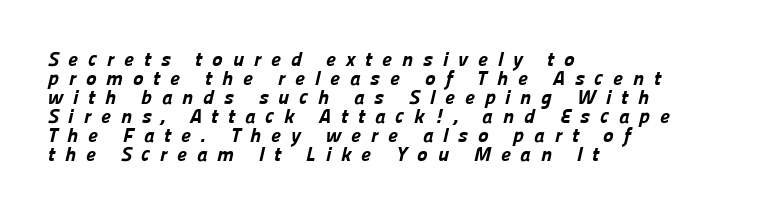
The image shows 20 px bold type; set left-aligned, tight line spacing (0.95x), unusually wide letter spacing (+0.49 em), not underlined.
